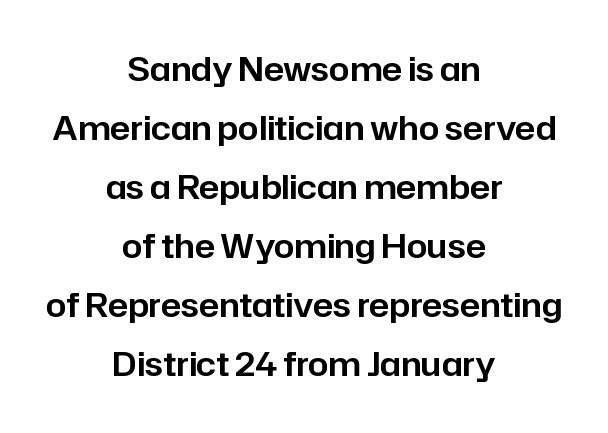
Q: Is the text italic (slanted)? A: No, it is upright.
Q: Is the typeface a serif or a sans-serif typeface? A: Sans-serif.
Q: Is the text underlined? A: No.
Q: How is the paragraph aligned? A: Centered.
Q: Is the spacing between letters normal or unusually wide? A: Normal.
Q: Width (condensed, normal, or wide)? A: Normal.
Q: Stroke contrast? A: Low.
Q: x-height? A: Medium.
Q: Monospaced? A: No.
